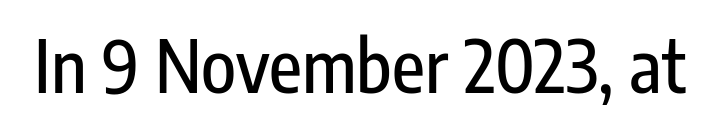
The image shows 72 px condensed sans-serif type, upright; set normal letter spacing, not underlined; low stroke contrast and a medium x-height.
